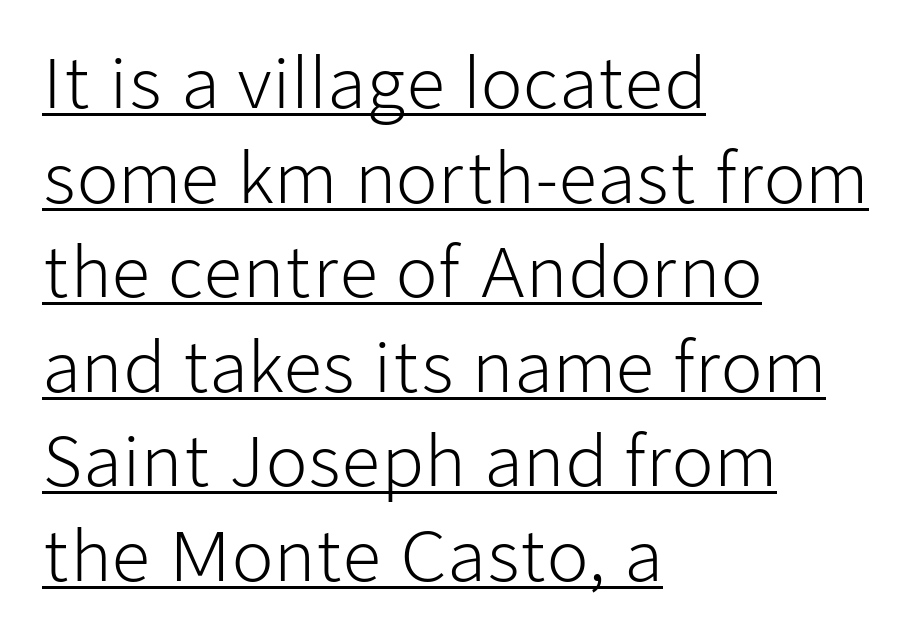
Line starts are locked; line ends wander. Regular leading. Here the designer chose a conventional face with non-uniform glyph widths. Unbolded letterforms with no extra heft.
